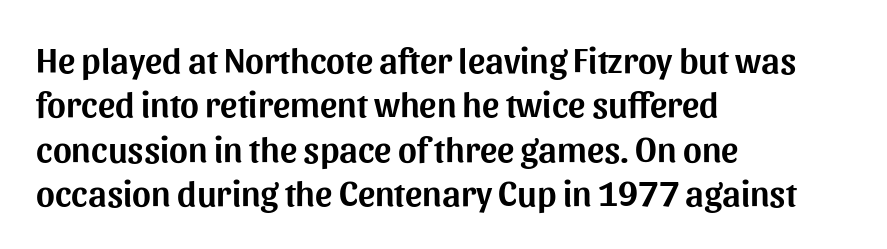
Q: Is the text italic (slanted)? A: No, it is upright.
Q: Is the typeface a serif or a sans-serif typeface? A: Sans-serif.
Q: Is the text underlined? A: No.
Q: How is the paragraph aligned? A: Left-aligned.
Q: Is the spacing between letters normal or unusually wide? A: Normal.
Q: Width (condensed, normal, or wide)? A: Normal.
Q: Stroke contrast? A: Medium.
Q: x-height? A: Medium.
Q: Monospaced? A: No.
